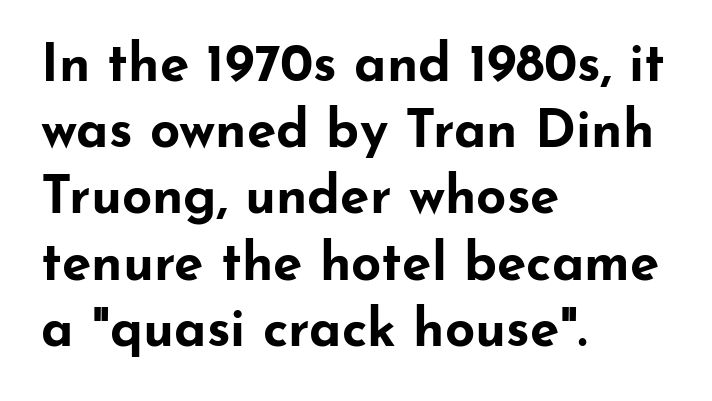
Q: Is the text bold? A: Yes.
Q: Is the text italic (slanted)? A: No, it is upright.
Q: Is the typeface a serif or a sans-serif typeface? A: Sans-serif.
Q: Is the text underlined? A: No.
Q: How is the paragraph aligned? A: Left-aligned.
Q: Is the spacing between letters normal or unusually wide? A: Normal.
Q: Is the spacing between lines tight, normal or loose? A: Normal.
Q: Width (condensed, normal, or wide)? A: Wide.
Q: Stroke contrast? A: Low.
Q: x-height? A: Small.
Q: Monospaced? A: No.
